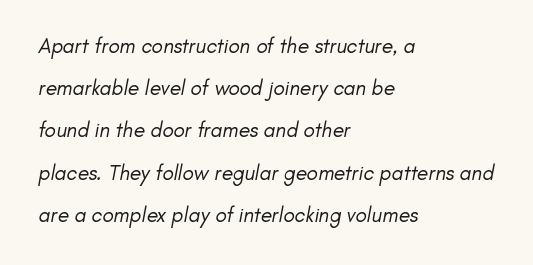
This block would shrink considerably if given ordinary leading; it's expanded now. Tracking here is standard; glyphs follow each other at the usual distance. Bold? No — there's no thickening of the strokes. Each line starts at the same left margin while the right side varies. Decoration check: the copy has no underline.
